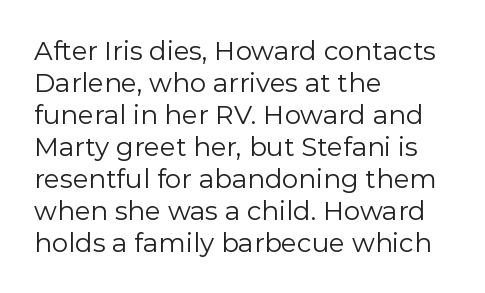
{"italic": "no", "bold": "no", "underline": "no", "align": "left", "line_spacing_ratio": 1.23, "letter_spacing": "normal", "letter_spacing_em": 0.0, "glyph_px": 26}
